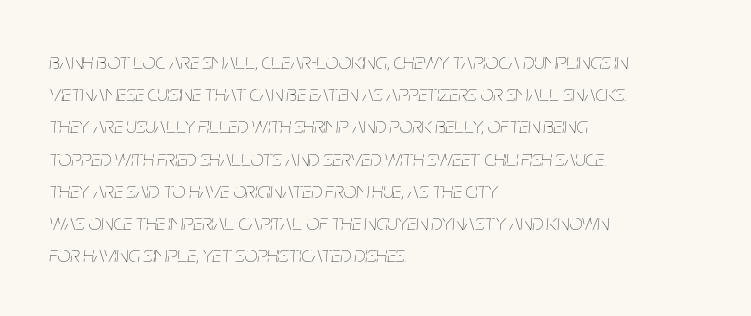
{"italic": "yes", "lean": "right", "slant_degrees": 5, "bold": "no", "underline": "no", "align": "left", "line_spacing": "normal", "line_spacing_ratio": 1.4, "letter_spacing": "normal", "letter_spacing_em": 0.0, "glyph_px": 23}
